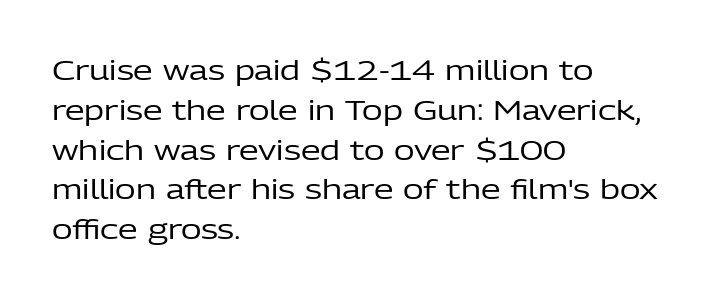
The lines sit at an ordinary, default distance from one another. This is roman type, the default non-slanted kind. You can tell from the bare stems that sans-serif type was used. Beneath every word, the page is bare.
